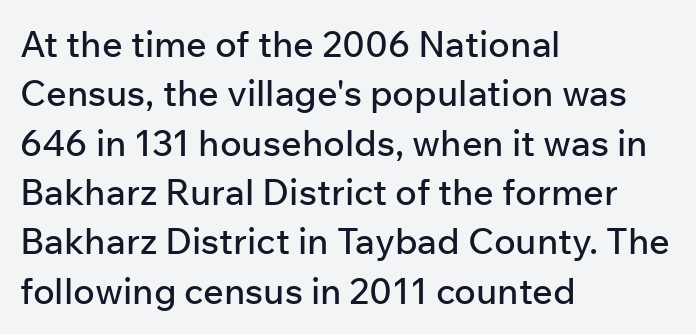
Q: Is the text italic (slanted)? A: No, it is upright.
Q: Is the typeface a serif or a sans-serif typeface? A: Sans-serif.
Q: Is the text underlined? A: No.
Q: How is the paragraph aligned? A: Left-aligned.
Q: Is the spacing between letters normal or unusually wide? A: Normal.
Q: Is the spacing between lines tight, normal or loose? A: Normal.
Q: Width (condensed, normal, or wide)? A: Normal.
Q: Stroke contrast? A: Low.
Q: x-height? A: Medium.
Q: Monospaced? A: No.
